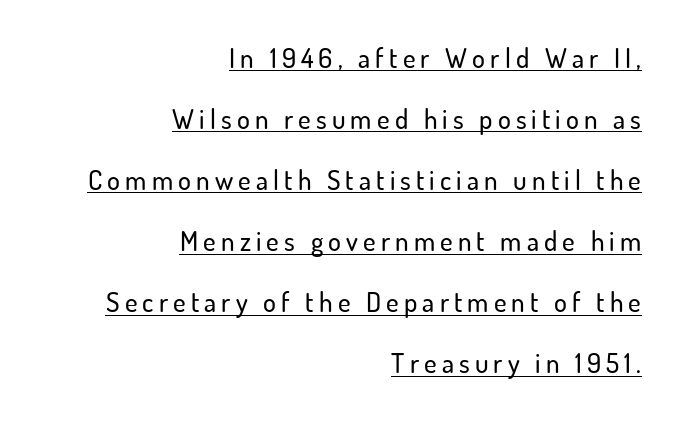
{"italic": "no", "underline": "yes", "align": "right", "line_spacing": "loose", "line_spacing_ratio": 2.26, "glyph_px": 27}
